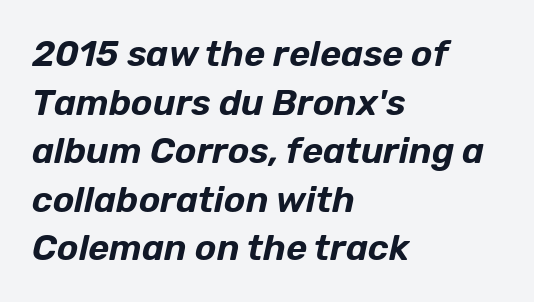
Q: Is the text italic (slanted)? A: Yes, it leans right by about 12 degrees.
Q: Is the text underlined? A: No.
Q: How is the paragraph aligned? A: Left-aligned.
Q: Is the spacing between letters normal or unusually wide? A: Normal.
Q: Is the spacing between lines tight, normal or loose? A: Normal.
Q: Width (condensed, normal, or wide)? A: Normal.
Q: Stroke contrast? A: Low.
Q: x-height? A: Medium.
Q: Monospaced? A: No.
